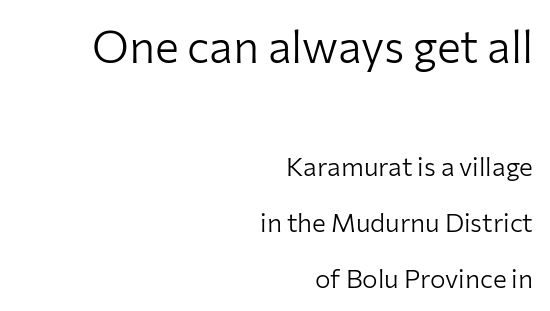
This rendering features lettering with no underline. The face looks like a standard text weight, possibly lighter. This sample is right-justified, so line beginnings fall wherever the words allow. These two chunks differ in scale, with the top chunk taking the larger measure.
